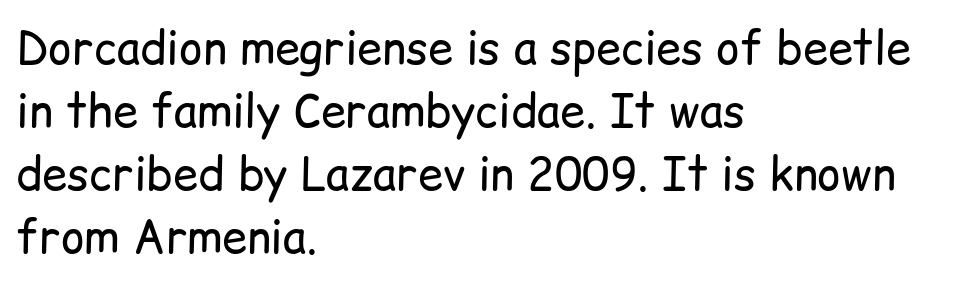
Q: Is the text bold? A: No.
Q: Is the text italic (slanted)? A: No, it is upright.
Q: Is the typeface a serif or a sans-serif typeface? A: Sans-serif.
Q: Is the text underlined? A: No.
Q: How is the paragraph aligned? A: Left-aligned.
Q: Is the spacing between letters normal or unusually wide? A: Normal.
Q: Is the spacing between lines tight, normal or loose? A: Normal.
Q: Width (condensed, normal, or wide)? A: Normal.
Q: Stroke contrast? A: Low.
Q: x-height? A: Medium.
Q: Monospaced? A: No.
